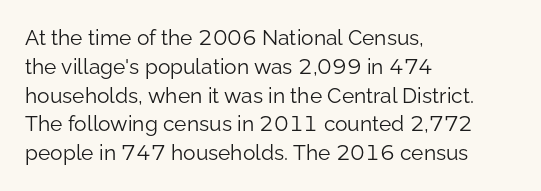
Q: Is the text bold? A: No.
Q: Is the text italic (slanted)? A: No, it is upright.
Q: Is the text underlined? A: No.
Q: How is the paragraph aligned? A: Left-aligned.
Q: Is the spacing between letters normal or unusually wide? A: Normal.
Q: Is the spacing between lines tight, normal or loose? A: Normal.
